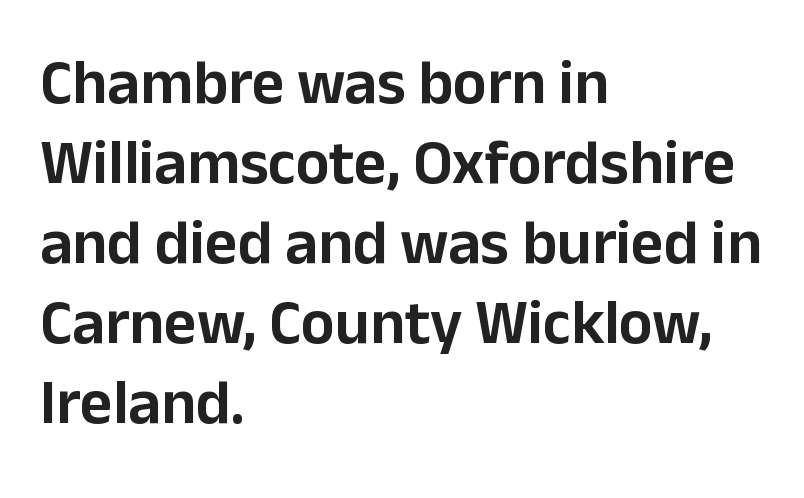
{"serif": "no", "italic": "no", "width": "normal", "stroke_contrast": "low", "x_height": "medium", "monospaced": "no", "underline": "no", "align": "left", "line_spacing": "normal", "line_spacing_ratio": 1.27, "letter_spacing": "normal", "letter_spacing_em": 0.0, "glyph_px": 63}
